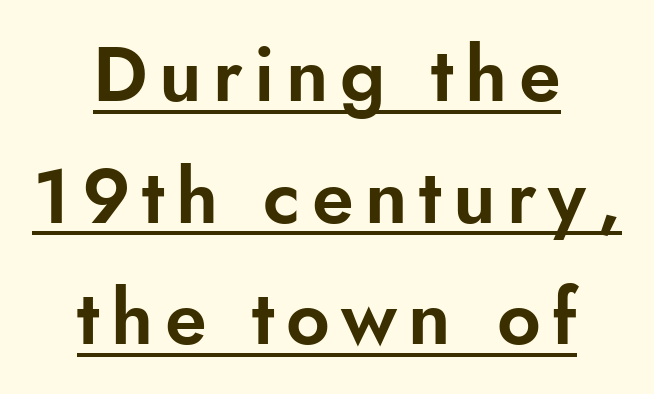
Q: Is the text italic (slanted)? A: No, it is upright.
Q: Is the typeface a serif or a sans-serif typeface? A: Sans-serif.
Q: Is the text underlined? A: Yes.
Q: How is the paragraph aligned? A: Centered.
Q: Is the spacing between lines tight, normal or loose? A: Normal.
Q: Width (condensed, normal, or wide)? A: Normal.
Q: Stroke contrast? A: Low.
Q: x-height? A: Small.
Q: Monospaced? A: No.
